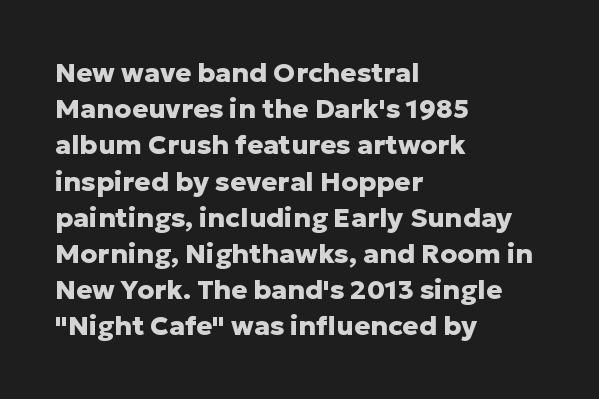
The image shows 27 px bold type, upright; set left-aligned, normal line spacing (1.34x), normal letter spacing, not underlined.
